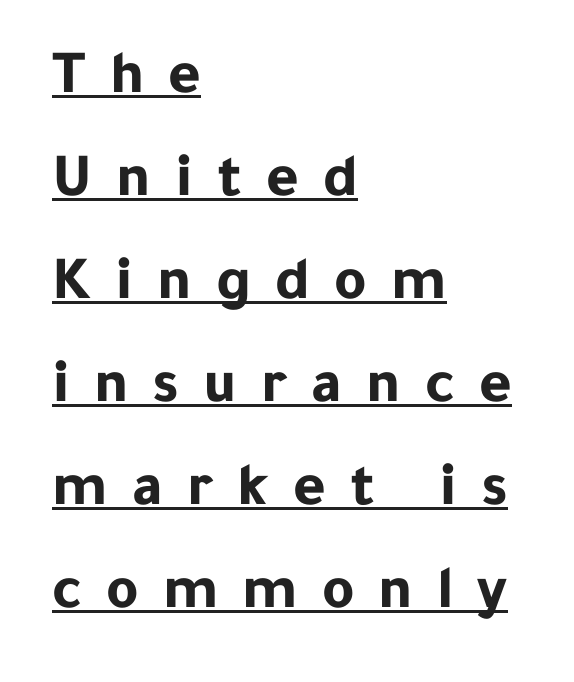
{"serif": "no", "italic": "no", "bold": "yes", "weight": "bold", "width": "normal", "stroke_contrast": "low", "x_height": "medium", "monospaced": "no", "underline": "yes", "align": "left", "line_spacing": "normal", "line_spacing_ratio": 1.66, "letter_spacing": "wide", "letter_spacing_em": 0.39, "glyph_px": 62}
